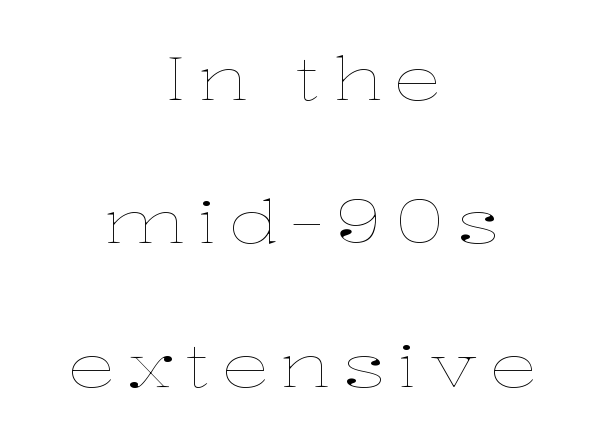
{"italic": "no", "bold": "no", "weight": "thin", "width": "wide", "stroke_contrast": "low", "x_height": "medium", "monospaced": "no", "underline": "no", "align": "center", "line_spacing": "loose", "line_spacing_ratio": 2.39, "glyph_px": 60}
